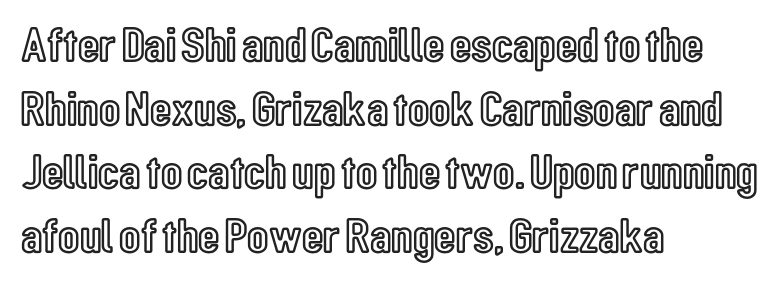
{"italic": "no", "width": "condensed", "x_height": "medium", "monospaced": "no", "underline": "no", "align": "left", "line_spacing": "normal", "line_spacing_ratio": 1.3, "letter_spacing": "normal", "letter_spacing_em": 0.0, "glyph_px": 49}
